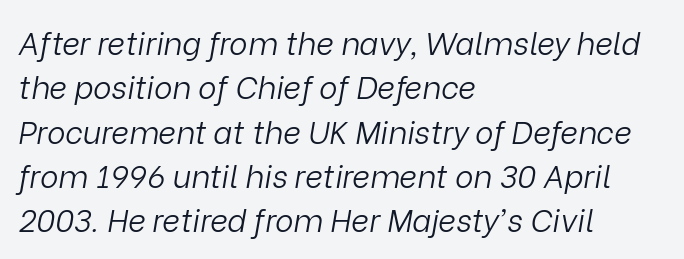
{"italic": "yes", "lean": "right", "slant_degrees": 9, "bold": "no", "weight": "light", "width": "normal", "stroke_contrast": "low", "x_height": "medium", "monospaced": "no", "underline": "no", "align": "left", "line_spacing": "normal", "line_spacing_ratio": 1.43, "letter_spacing": "normal", "letter_spacing_em": 0.0, "glyph_px": 31}
